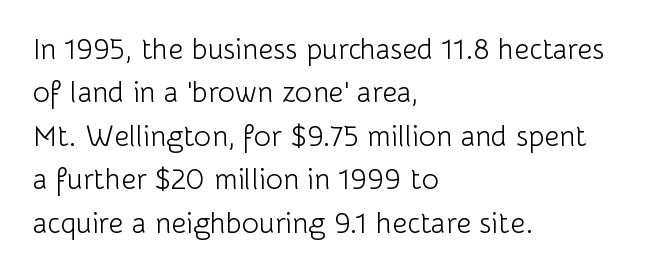
{"serif": "no", "italic": "no", "bold": "no", "weight": "light", "width": "normal", "stroke_contrast": "low", "x_height": "medium", "monospaced": "no", "underline": "no", "align": "left", "line_spacing": "normal", "line_spacing_ratio": 1.5, "letter_spacing": "normal", "letter_spacing_em": 0.0, "glyph_px": 29}
